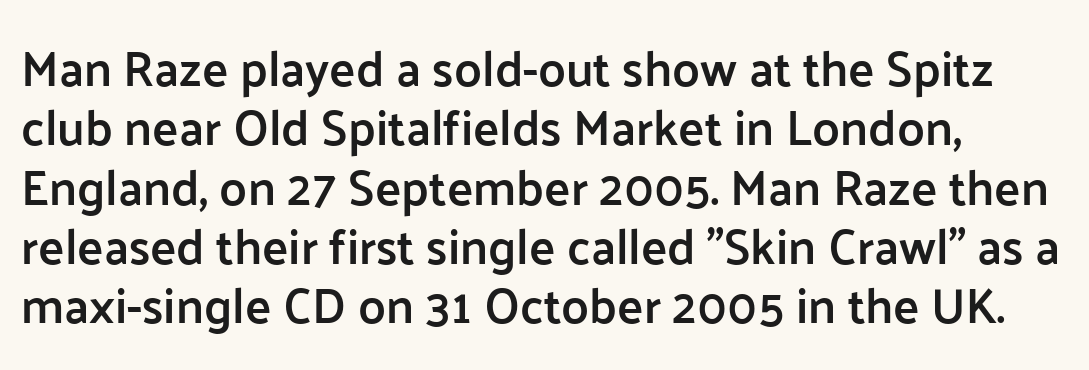
The horizontal fit of the characters is conventional and even. You could not count columns in this text — the font is proportionally spaced. This sample is left-justified, so line endings fall wherever the words run out. The glyphs in this specimen are sans serif. Letters rest on an invisible, unmarked baseline. The typography opts for an upright posture over an oblique one.
